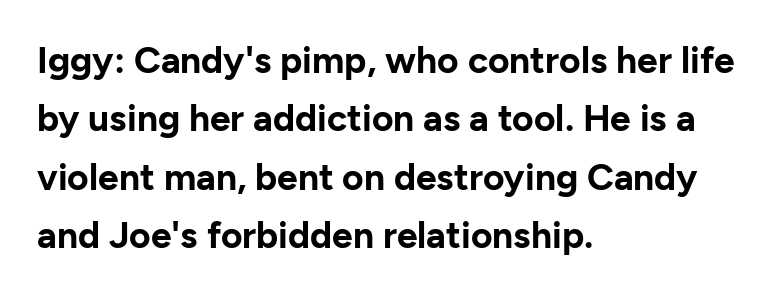
The image shows 37 px bold sans-serif type, upright; set left-aligned, normal line spacing (1.58x), normal letter spacing, not underlined; low stroke contrast and a medium x-height.
